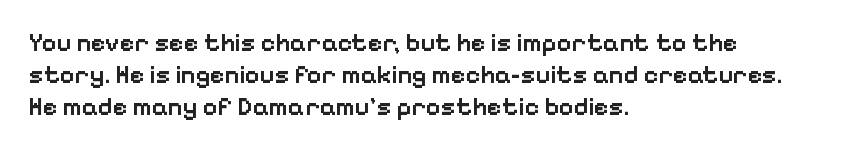
Q: Is the text bold? A: Semi-bold.
Q: Is the text italic (slanted)? A: No, it is upright.
Q: Is the text underlined? A: No.
Q: How is the paragraph aligned? A: Left-aligned.
Q: Is the spacing between letters normal or unusually wide? A: Normal.
Q: Is the spacing between lines tight, normal or loose? A: Normal.
